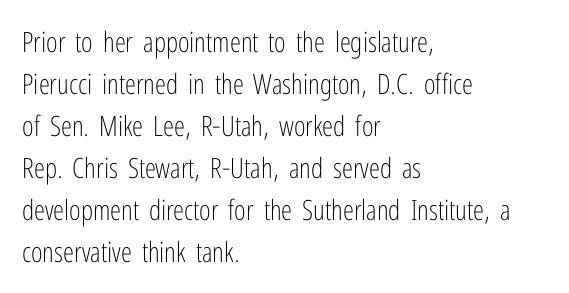
What's the leading like? Ordinary, nothing unusual. Caption: multi-line text, flush left, ragged right. You could not count columns in this text — the font is proportionally spaced. No extra ink here — the face is not bold.
